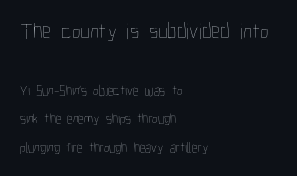
Q: Is the text bold? A: No.
Q: Is the text italic (slanted)? A: No, it is upright.
Q: Is the text underlined? A: No.
Q: How is the paragraph aligned? A: Left-aligned.
Q: Is the spacing between letters normal or unusually wide? A: Normal.
Q: Is the spacing between lines tight, normal or loose? A: Loose.
Q: Which block of text is set in a larger size, the first (top) or the second (bottom)? A: The first (top) one.
